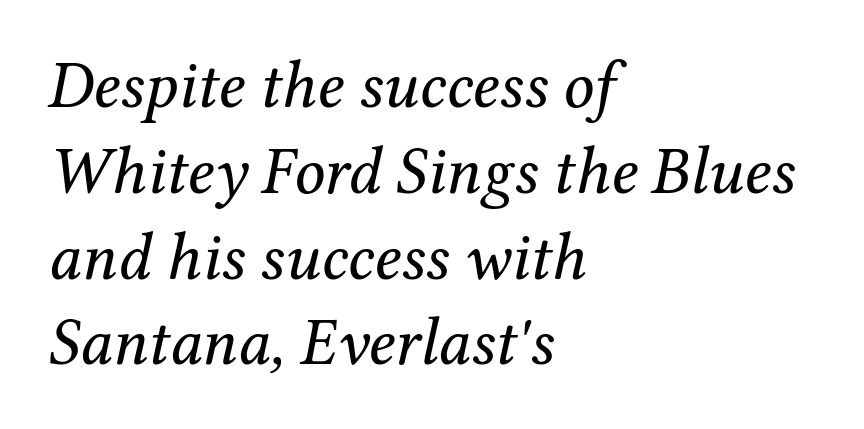
The image shows 67 px regular-weight serif type, italic (leaning right); set left-aligned, normal line spacing (1.28x), normal letter spacing, not underlined; medium stroke contrast and a medium x-height.
